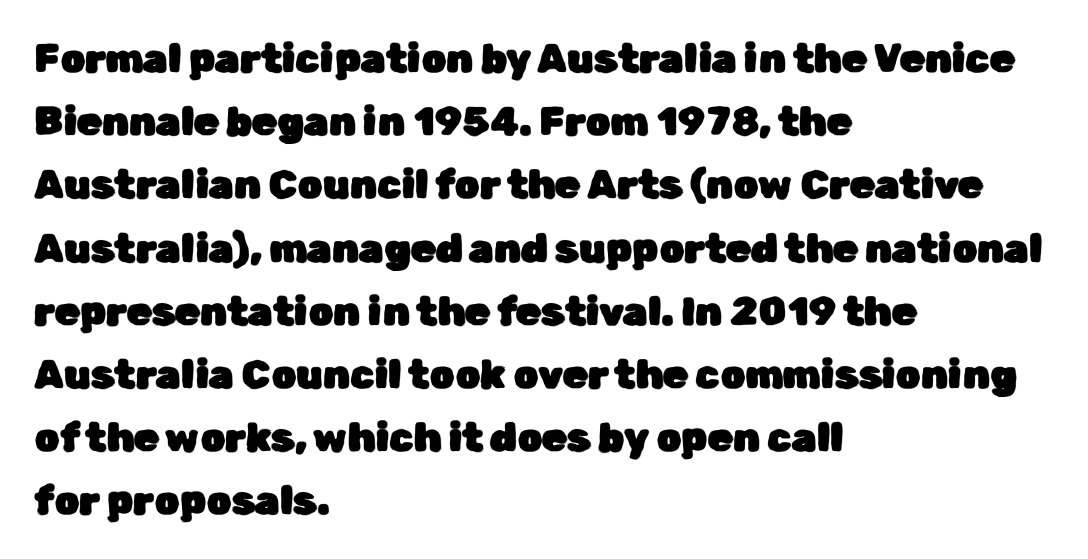
Q: Is the text italic (slanted)? A: No, it is upright.
Q: Is the typeface a serif or a sans-serif typeface? A: Sans-serif.
Q: Is the text underlined? A: No.
Q: How is the paragraph aligned? A: Left-aligned.
Q: Is the spacing between letters normal or unusually wide? A: Normal.
Q: Is the spacing between lines tight, normal or loose? A: Normal.
Q: Width (condensed, normal, or wide)? A: Normal.
Q: Stroke contrast? A: Low.
Q: x-height? A: Medium.
Q: Monospaced? A: No.
